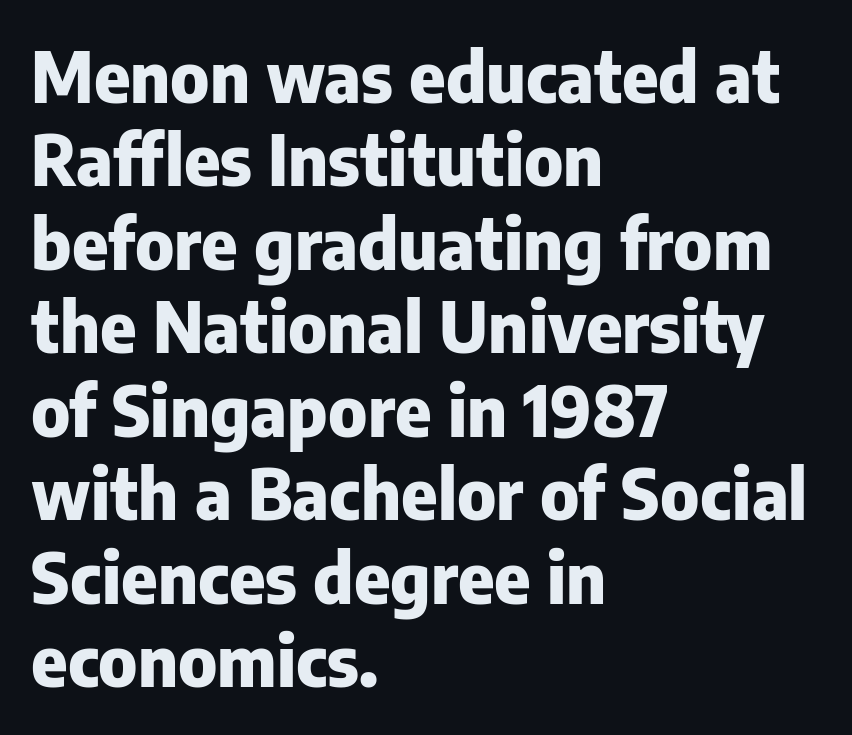
The image shows 69 px heavy sans-serif type, upright; set left-aligned, line spacing 1.21x, normal letter spacing, not underlined; low stroke contrast and a medium x-height.
